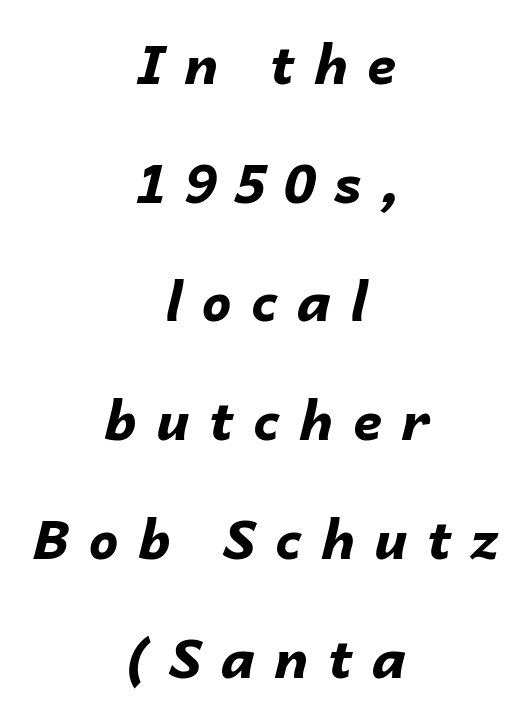
One-word summary of the alignment: center. The letters advance in unequal steps, a hallmark of proportional type. The rendering applies a slant to the glyphs. The lines are spread far apart with generous leading. Emphasis by weight is at full strength: bold.
